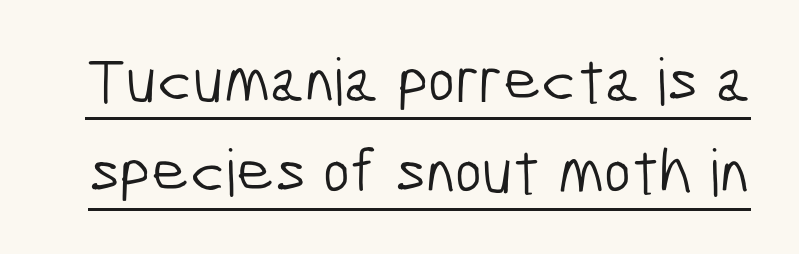
{"serif": "no", "bold": "no", "weight": "light", "width": "condensed", "stroke_contrast": "low", "x_height": "medium", "monospaced": "no", "underline": "yes", "line_spacing": "normal", "line_spacing_ratio": 1.4, "letter_spacing": "normal", "letter_spacing_em": 0.0, "glyph_px": 65}
